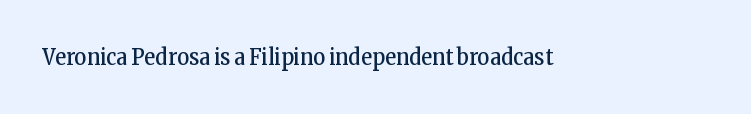
The image shows 23 px text type, upright; set normal letter spacing, not underlined.
